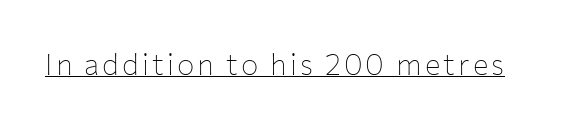
Think of a printed novel: that variable character pitch is what you see here. The face used here is a sans, in the tradition of grotesques and geometrics. The specimen includes a rule beneath the text block's lines. Unbolded letterforms with no extra heft. Characters remain perfectly vertical along every line.
